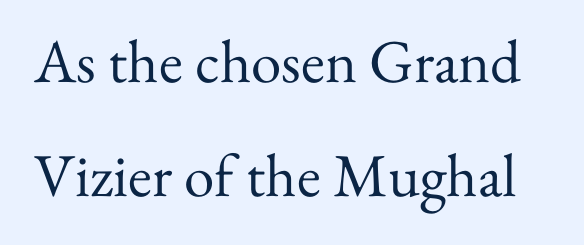
{"serif": "yes", "italic": "no", "bold": "no", "weight": "regular", "width": "normal", "stroke_contrast": "medium", "x_height": "small", "monospaced": "no", "underline": "no", "line_spacing_ratio": 1.87, "letter_spacing": "normal", "letter_spacing_em": 0.0, "glyph_px": 61}
